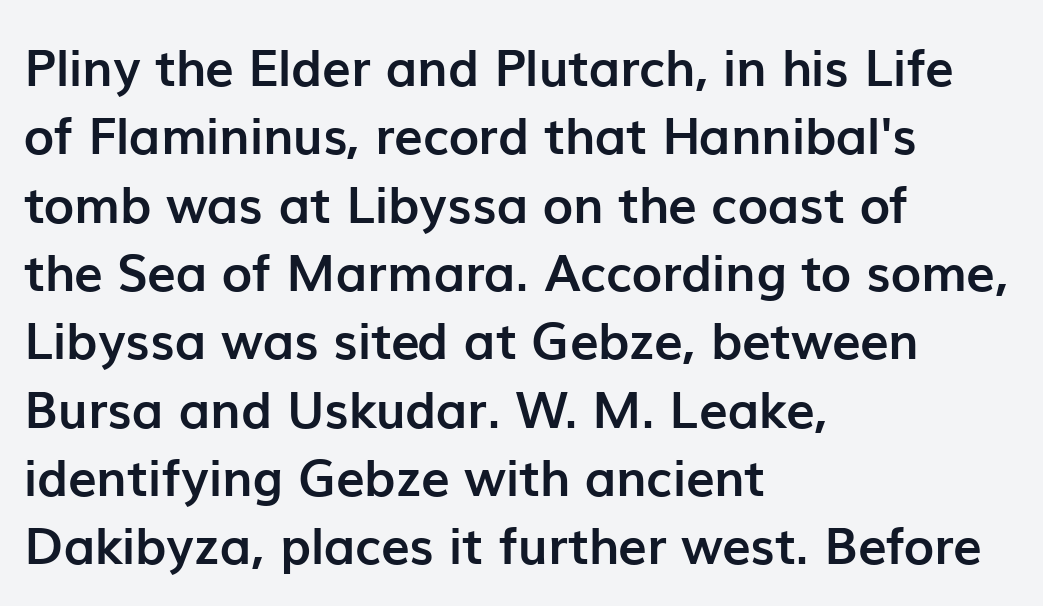
The image shows 51 px semibold sans-serif type, upright; set left-aligned, normal line spacing (1.34x), normal letter spacing, not underlined; low stroke contrast and a medium x-height.
